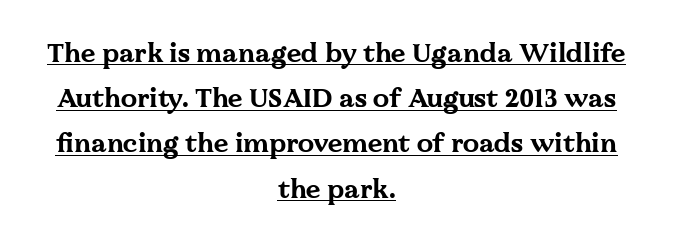
Ordinary non-slanted type is in use. Somebody hit Ctrl+U on this one — the words are underlined. Which margin do the lines hug? Neither — every line sits in the middle. Short note: letters normally spaced.
